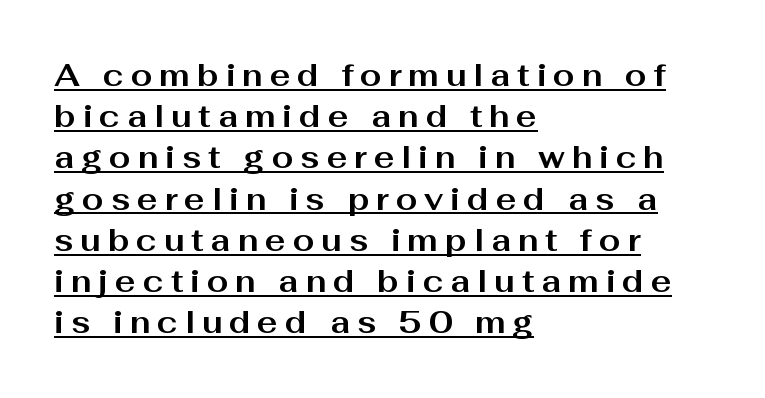
Q: Is the text bold? A: Yes.
Q: Is the text italic (slanted)? A: No, it is upright.
Q: Is the typeface a serif or a sans-serif typeface? A: Sans-serif.
Q: Is the text underlined? A: Yes.
Q: How is the paragraph aligned? A: Left-aligned.
Q: Is the spacing between letters normal or unusually wide? A: Unusually wide.
Q: Is the spacing between lines tight, normal or loose? A: Normal.
Q: Width (condensed, normal, or wide)? A: Wide.
Q: Stroke contrast? A: Medium.
Q: x-height? A: Medium.
Q: Monospaced? A: No.
